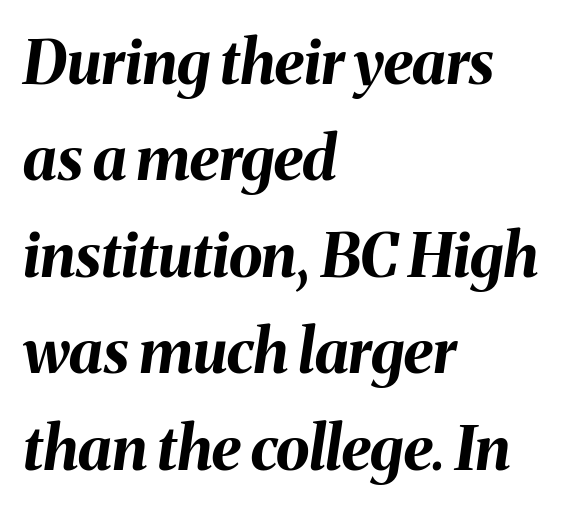
This sample uses plain, unmodified letter spacing. A bare baseline throughout the passage. Looking at the ascenders, they clearly lean. Line spacing here is normal.
